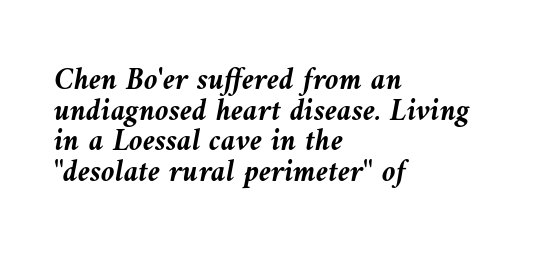
Q: Is the text bold? A: Yes.
Q: Is the text italic (slanted)? A: Yes, it leans left by about 9 degrees.
Q: Is the text underlined? A: No.
Q: How is the paragraph aligned? A: Left-aligned.
Q: Is the spacing between letters normal or unusually wide? A: Normal.
Q: Is the spacing between lines tight, normal or loose? A: Tight.
Q: Width (condensed, normal, or wide)? A: Normal.
Q: Stroke contrast? A: Medium.
Q: x-height? A: Medium.
Q: Monospaced? A: No.
